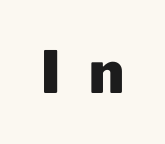
The image shows 58 px heavy sans-serif type, upright; set unusually wide letter spacing (+0.49 em), not underlined; low stroke contrast and a medium x-height.
